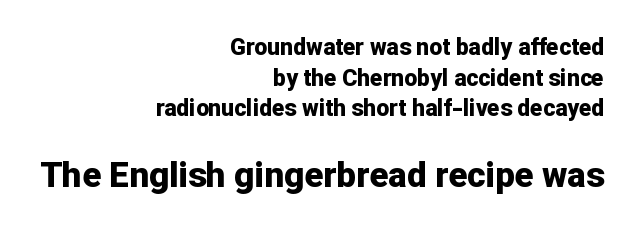
{"serif": "no", "italic": "no", "bold": "yes", "weight": "bold", "width": "normal", "stroke_contrast": "low", "x_height": "medium", "monospaced": "no", "underline": "no", "align": "right", "line_spacing": "normal", "line_spacing_ratio": 1.33, "letter_spacing": "normal", "letter_spacing_em": 0.0, "larger_block": "second", "size_ratio": 1.52, "glyph_px": 35}
